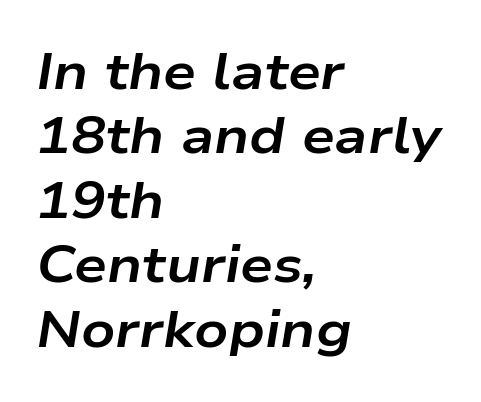
The image shows 52 px bold, wide type, italic (leaning right); set left-aligned, line spacing 1.24x, normal letter spacing, not underlined; low stroke contrast and a medium x-height.
